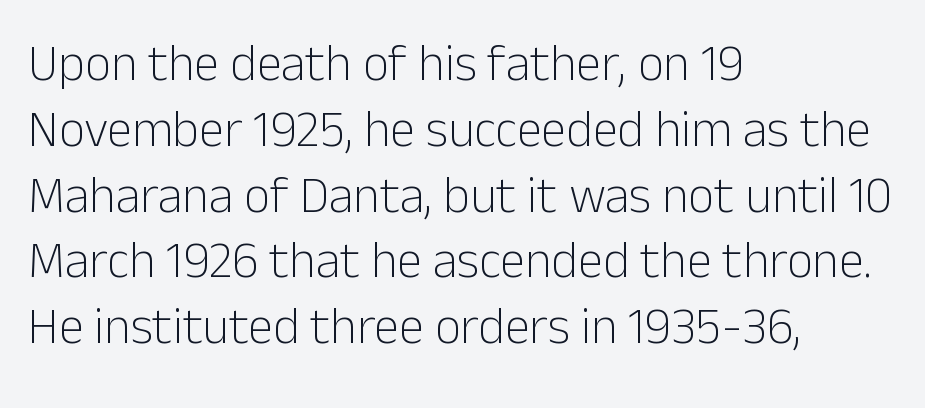
The image shows 51 px light sans-serif type, upright; set left-aligned, normal line spacing (1.29x), normal letter spacing, not underlined; low stroke contrast and a medium x-height.
